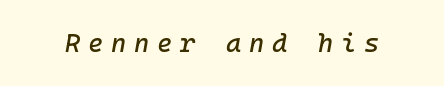
Rendered with sloped, italic letterforms. Between one letter and the next there's a generous, obvious gap. Nobody drew a line under any word here.
